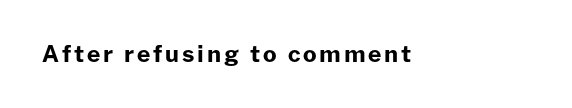
Q: Is the text bold? A: Yes.
Q: Is the text italic (slanted)? A: No, it is upright.
Q: Is the text underlined? A: No.
